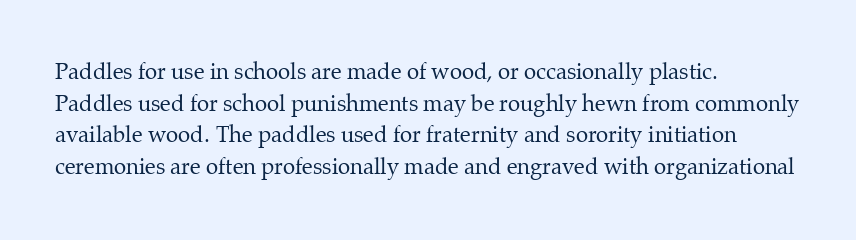
The image shows 22 px text type, upright; set left-aligned, normal line spacing (1.44x), normal letter spacing, not underlined.
